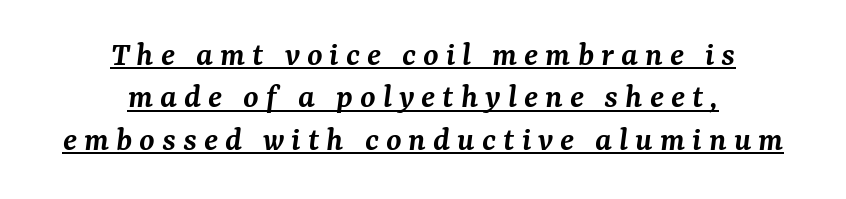
Italic: yes, the glyphs are oblique. Caption: expanded tracking, letters set apart. Underlined type. You could not count columns in this text — the font is proportionally spaced. A serif font was chosen for this passage.
